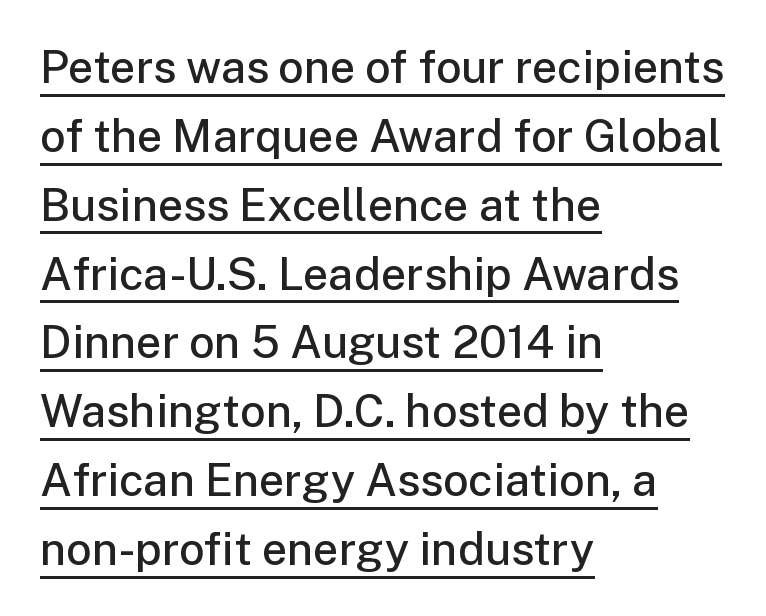
{"serif": "no", "italic": "no", "bold": "semi", "weight": "semibold", "width": "normal", "stroke_contrast": "low", "x_height": "medium", "monospaced": "no", "underline": "yes", "align": "left", "line_spacing": "normal", "line_spacing_ratio": 1.53, "letter_spacing": "normal", "letter_spacing_em": 0.0, "glyph_px": 45}
